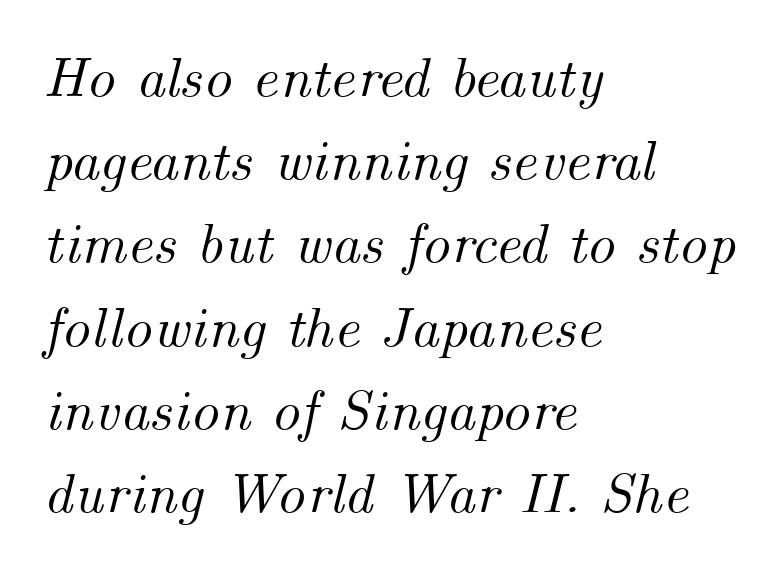
{"italic": "yes", "lean": "right", "slant_degrees": 14, "width": "normal", "stroke_contrast": "medium", "x_height": "small", "monospaced": "no", "underline": "no", "align": "left", "line_spacing": "normal", "line_spacing_ratio": 1.46, "letter_spacing": "normal", "letter_spacing_em": 0.0, "glyph_px": 57}
